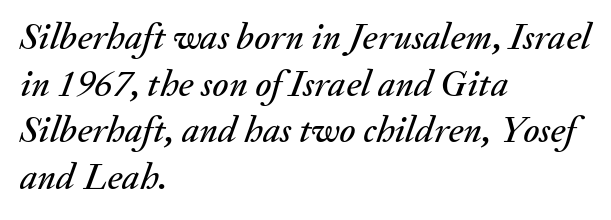
Varying glyph widths throughout — classic text-font behaviour. The strip under each line holds only bare page. If you drew a line through each stem, it would be angled. The lines in this sample share a left origin and differ only in where they stop. The rendering keeps characters at their native spacing.
